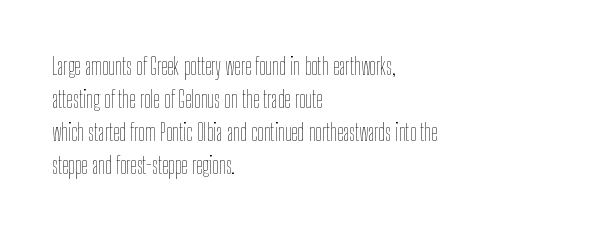
Q: Is the text bold? A: No.
Q: Is the text italic (slanted)? A: No, it is upright.
Q: Is the text underlined? A: No.
Q: How is the paragraph aligned? A: Left-aligned.
Q: Is the spacing between letters normal or unusually wide? A: Normal.
Q: Is the spacing between lines tight, normal or loose? A: Normal.
